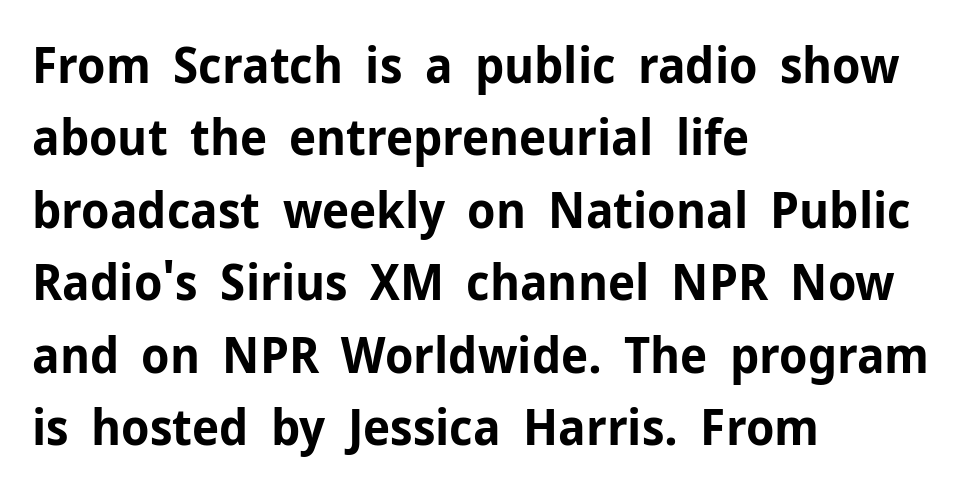
Q: Is the text bold? A: Yes.
Q: Is the text italic (slanted)? A: No, it is upright.
Q: Is the typeface a serif or a sans-serif typeface? A: Sans-serif.
Q: Is the text underlined? A: No.
Q: How is the paragraph aligned? A: Left-aligned.
Q: Is the spacing between letters normal or unusually wide? A: Normal.
Q: Is the spacing between lines tight, normal or loose? A: Normal.
Q: Width (condensed, normal, or wide)? A: Normal.
Q: Stroke contrast? A: Low.
Q: x-height? A: Medium.
Q: Monospaced? A: No.
